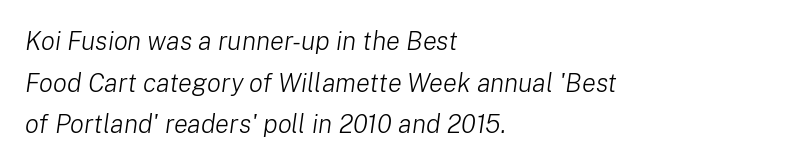
The image shows 26 px text type, italic (leaning right); set left-aligned, normal line spacing (1.6x), normal letter spacing, not underlined.
